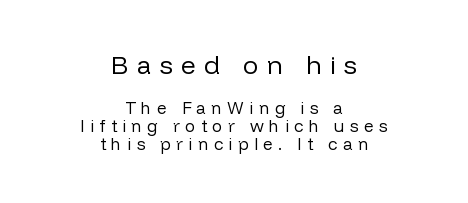
In terms of letterspacing, this is a distinctly airy, spread setting. Vertical spacing — tight. Caption: upper text group enlarged, lower text group reduced. Unlike italic type, these characters show no tilt at all.
